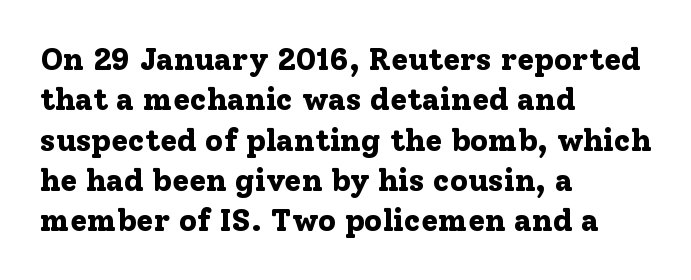
Q: Is the text bold? A: Yes.
Q: Is the text italic (slanted)? A: No, it is upright.
Q: Is the typeface a serif or a sans-serif typeface? A: Serif.
Q: Is the text underlined? A: No.
Q: How is the paragraph aligned? A: Left-aligned.
Q: Is the spacing between letters normal or unusually wide? A: Normal.
Q: Is the spacing between lines tight, normal or loose? A: Normal.
Q: Width (condensed, normal, or wide)? A: Normal.
Q: Stroke contrast? A: Low.
Q: x-height? A: Medium.
Q: Monospaced? A: No.
